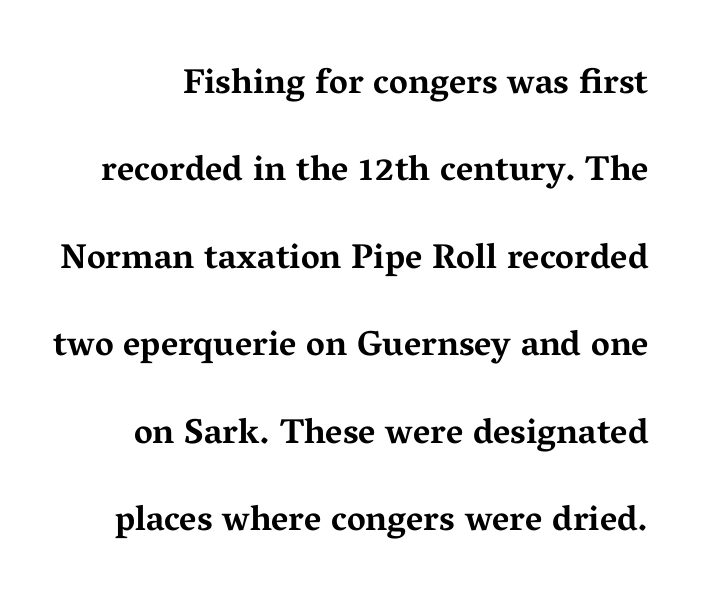
Q: Is the text bold? A: Yes.
Q: Is the text italic (slanted)? A: No, it is upright.
Q: Is the typeface a serif or a sans-serif typeface? A: Serif.
Q: Is the text underlined? A: No.
Q: Is the spacing between letters normal or unusually wide? A: Normal.
Q: Is the spacing between lines tight, normal or loose? A: Loose.
Q: Width (condensed, normal, or wide)? A: Wide.
Q: Stroke contrast? A: Medium.
Q: x-height? A: Medium.
Q: Monospaced? A: No.
